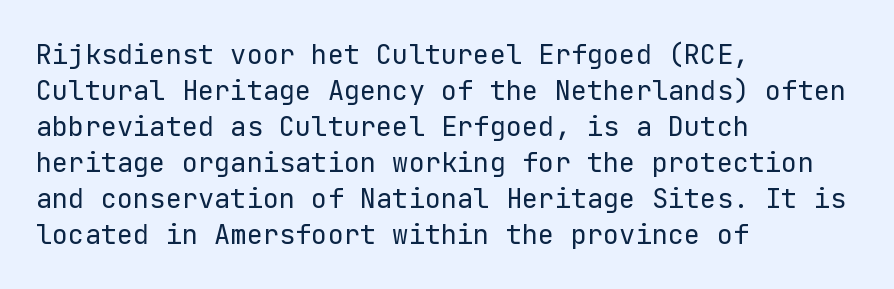
{"italic": "no", "bold": "no", "underline": "no", "align": "left", "line_spacing": "normal", "line_spacing_ratio": 1.33, "letter_spacing": "normal", "letter_spacing_em": 0.0, "glyph_px": 27}
